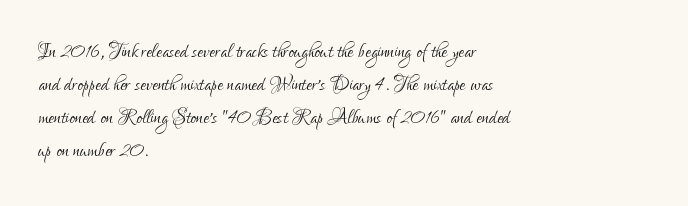
Q: Is the text bold? A: No.
Q: Is the text italic (slanted)? A: Yes.
Q: Is the text underlined? A: No.
Q: How is the paragraph aligned? A: Left-aligned.
Q: Is the spacing between letters normal or unusually wide? A: Normal.
Q: Is the spacing between lines tight, normal or loose? A: Normal.
